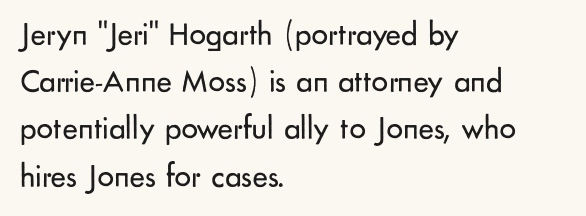
Horizontally, the lines are justified to the leading edge only. Observe the absence of serifs on each vertical stroke in this sample. The passage shown is not underscored anywhere. This sample has the flowing, uneven cadence of proportional lettering. If you measured baseline to baseline, you'd find a middling distance.
